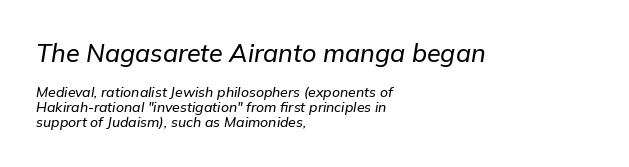
{"italic": "yes", "lean": "right", "slant_degrees": 9, "underline": "no", "align": "left", "line_spacing": "tight", "line_spacing_ratio": 1.05, "letter_spacing": "normal", "letter_spacing_em": 0.0, "larger_block": "first", "size_ratio": 1.79, "glyph_px": 25}
